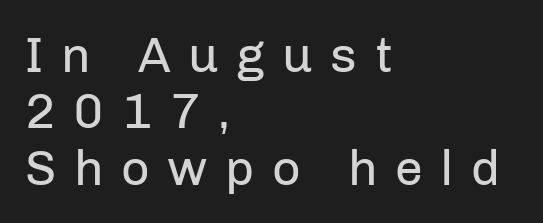
{"serif": "no", "italic": "no", "bold": "no", "weight": "regular", "width": "normal", "stroke_contrast": "low", "x_height": "medium", "monospaced": "no", "underline": "no", "align": "left", "line_spacing": "tight", "line_spacing_ratio": 1.13, "letter_spacing": "wide", "letter_spacing_em": 0.35, "glyph_px": 50}
